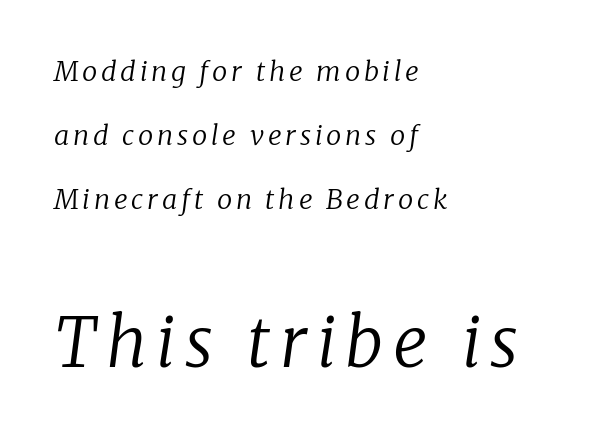
The image shows 68 px regular-weight serif type, italic (leaning right); set left-aligned, loose line spacing (2.37x), not underlined; the second (bottom) block is 2.52x larger; low stroke contrast and a medium x-height.
